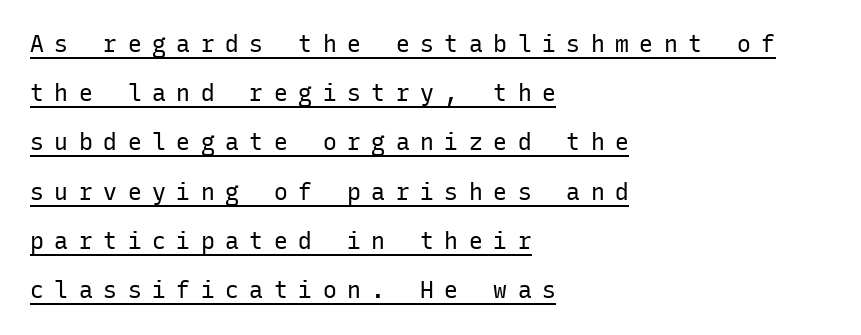
{"italic": "no", "bold": "no", "underline": "yes", "align": "left", "line_spacing": "loose", "line_spacing_ratio": 2.14, "letter_spacing": "wide", "letter_spacing_em": 0.46, "glyph_px": 23}
